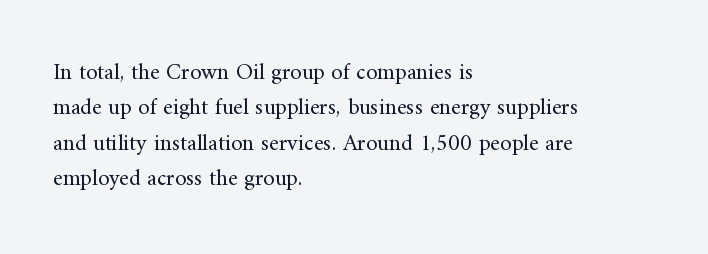
The image shows 23 px text type, upright; set left-aligned, normal line spacing (1.54x), normal letter spacing, not underlined.
